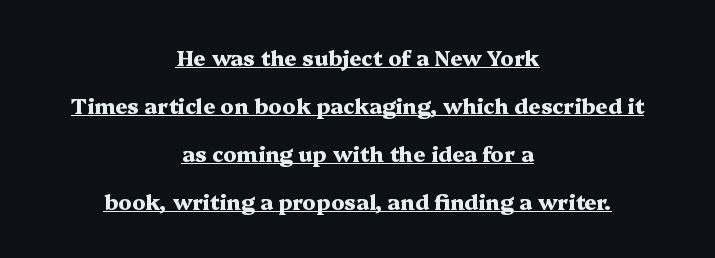
Neither beginnings nor endings align; midpoints do. Loosely led — the rows are spread out. The letterforms sit shoulder to shoulder at normal distance. The font's upright variant was chosen for this text.
